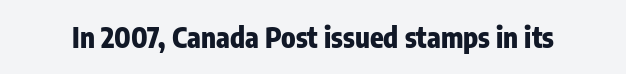
Q: Is the text bold? A: Yes.
Q: Is the text italic (slanted)? A: No, it is upright.
Q: Is the typeface a serif or a sans-serif typeface? A: Sans-serif.
Q: Is the text underlined? A: No.
Q: Is the spacing between letters normal or unusually wide? A: Normal.
Q: Width (condensed, normal, or wide)? A: Condensed.
Q: Stroke contrast? A: Low.
Q: x-height? A: Medium.
Q: Monospaced? A: No.
